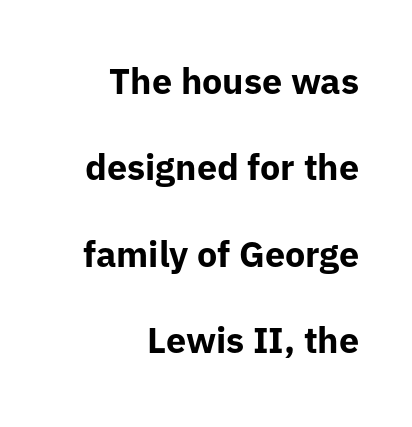
{"serif": "no", "italic": "no", "bold": "yes", "weight": "bold", "width": "normal", "stroke_contrast": "low", "x_height": "medium", "monospaced": "no", "underline": "no", "align": "right", "line_spacing": "loose", "line_spacing_ratio": 2.4, "letter_spacing": "normal", "letter_spacing_em": 0.0, "glyph_px": 36}
